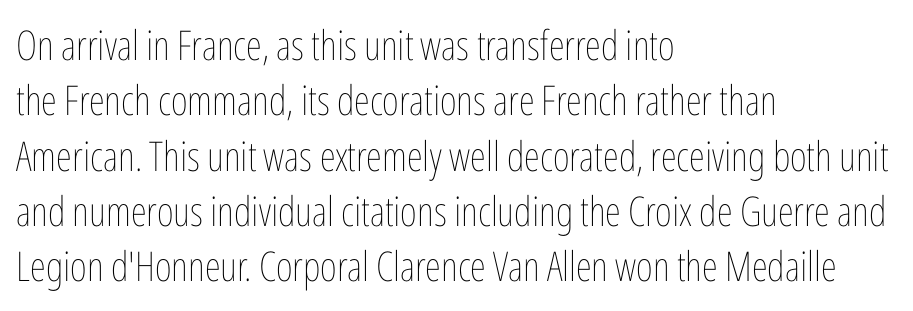
{"italic": "no", "bold": "no", "weight": "thin", "width": "condensed", "stroke_contrast": "low", "x_height": "medium", "monospaced": "no", "underline": "no", "align": "left", "line_spacing": "normal", "line_spacing_ratio": 1.35, "letter_spacing": "normal", "letter_spacing_em": 0.0, "glyph_px": 41}
